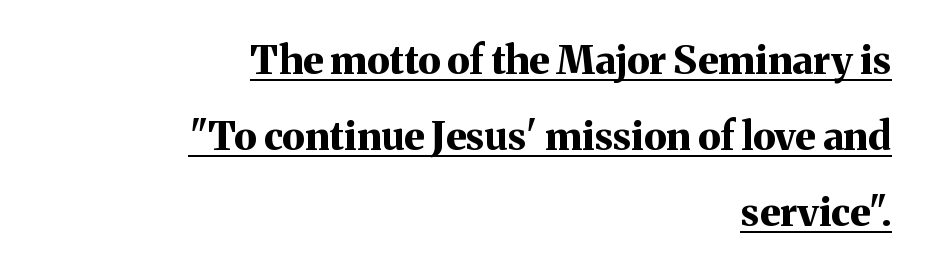
Summary of vertical rhythm: relaxed, with wide interline spacing. Note: serifs present on the glyphs. The rendered words wear a rule along their underside. The lines in this sample share a right terminus and differ only in where they begin. The glyphs have the mass of a bold cut.
